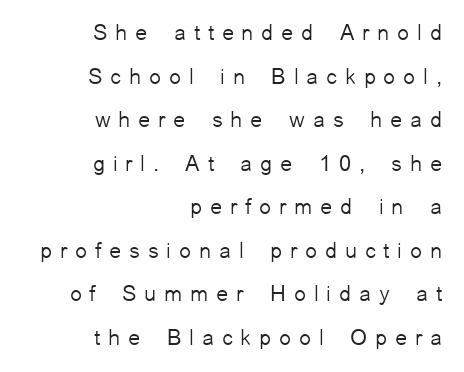
{"italic": "no", "bold": "no", "underline": "no", "align": "right", "line_spacing": "loose", "line_spacing_ratio": 1.98, "letter_spacing": "wide", "letter_spacing_em": 0.35, "glyph_px": 22}
